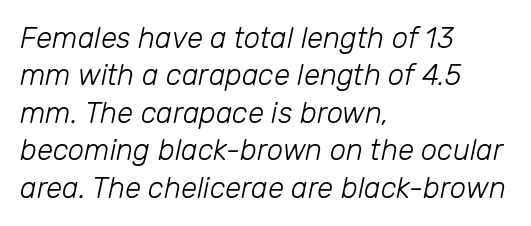
Weight: regular or lighter. Honestly, the row spacing looks completely unremarkable. The passage shown leans; its letterforms are oblique. Proportional: the letters do not fall into vertical columns.
